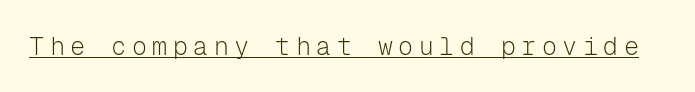
It's the straight-up-and-down kind of type. These glyphs show unthickened strokes, regular width or finer. Look at the tracking — it's clearly loosened, letters drifting apart. This rendering features underlined lettering.
